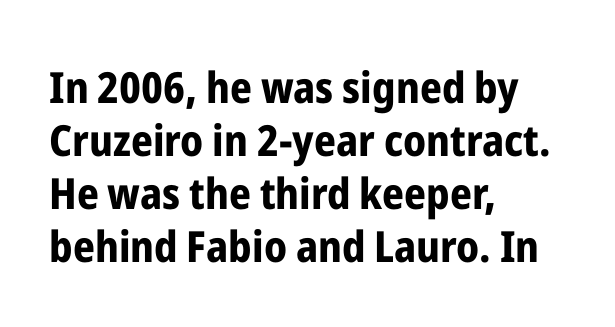
Is this a fixed-width face? No — the glyphs have proportional, varying widths. The type is set solid horizontally, with unmodified tracking. The foot of each line stays bare and open. Italic? Not at all — the glyphs are vertical.
